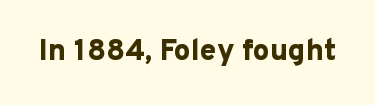
The specimen reads as upright at a glance. In terms of letterform style, serifs are entirely absent. What stands out about the letter spacing? Nothing — it is the standard amount. Chunky letters — that's bold for sure. Proportional: the letters do not fall into vertical columns. Check under the words: just untouched page.
